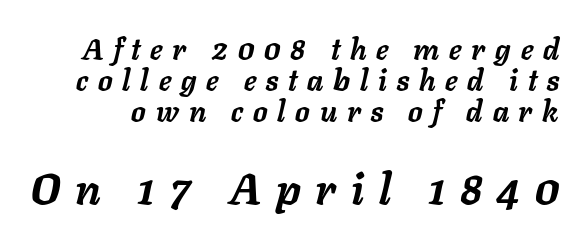
{"italic": "yes", "lean": "right", "slant_degrees": 11, "bold": "yes", "weight": "semibold", "width": "normal", "stroke_contrast": "low", "x_height": "medium", "monospaced": "no", "underline": "no", "line_spacing": "tight", "line_spacing_ratio": 1.07, "letter_spacing": "wide", "letter_spacing_em": 0.34, "larger_block": "second", "size_ratio": 1.48, "glyph_px": 43}
